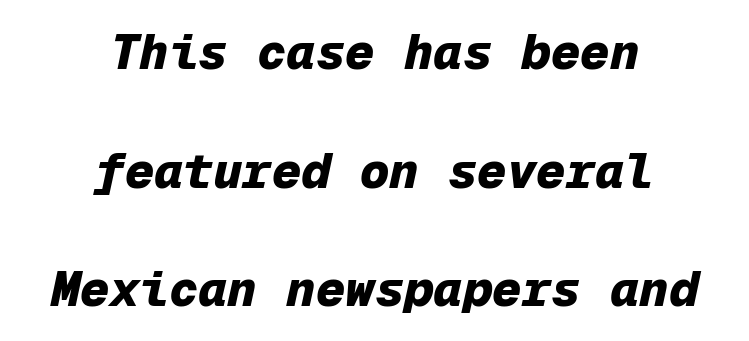
The image shows 49 px heavy type, italic (leaning right), monospaced; set centered, loose line spacing (2.42x), normal letter spacing, not underlined; low stroke contrast and a medium x-height.
